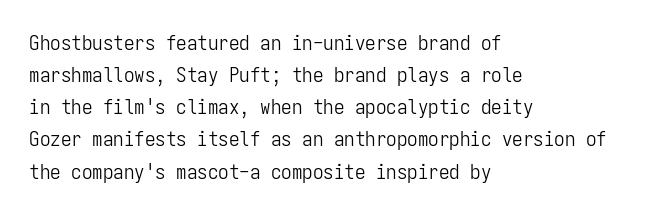
Is the block centered? No — it sits flush against the left margin. Honestly, the row spacing looks completely unremarkable. Check under the words: just untouched page. Ascenders rise straight up at ninety degrees. Nobody touched the tracking dial on this one.
